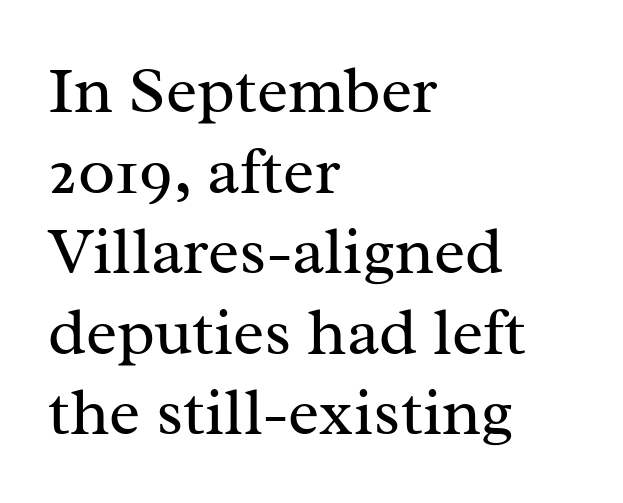
The image shows 66 px regular-weight serif type, upright; set left-aligned, line spacing 1.22x, normal letter spacing, not underlined; medium stroke contrast and a medium x-height.
